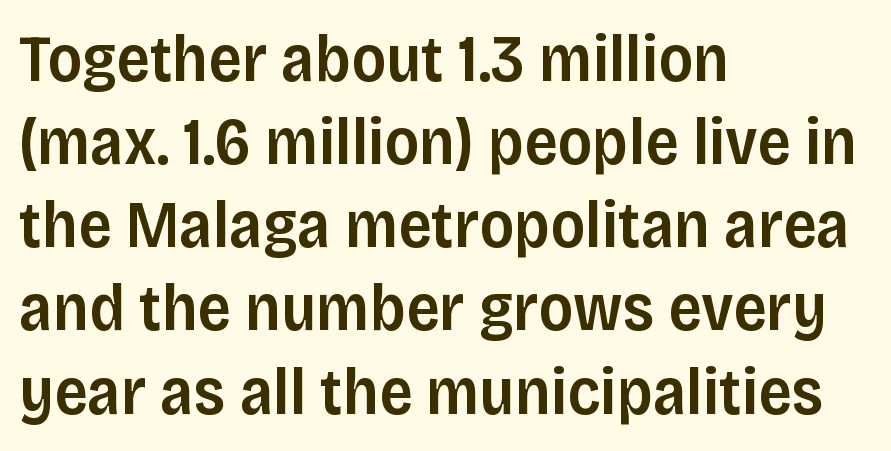
{"serif": "no", "italic": "no", "bold": "semi", "weight": "semibold", "width": "normal", "stroke_contrast": "low", "x_height": "large", "monospaced": "no", "underline": "no", "align": "left", "line_spacing": "normal", "line_spacing_ratio": 1.26, "letter_spacing": "normal", "letter_spacing_em": 0.0, "glyph_px": 66}
